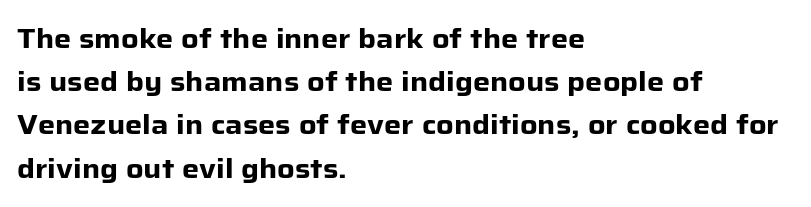
Layout note: lines flush left. Decoration check: the copy has no underline. Each new line begins a customary step beneath the previous one. The characters look thick and weighty, a clear bold. Do the letters lean? They stand straight.
